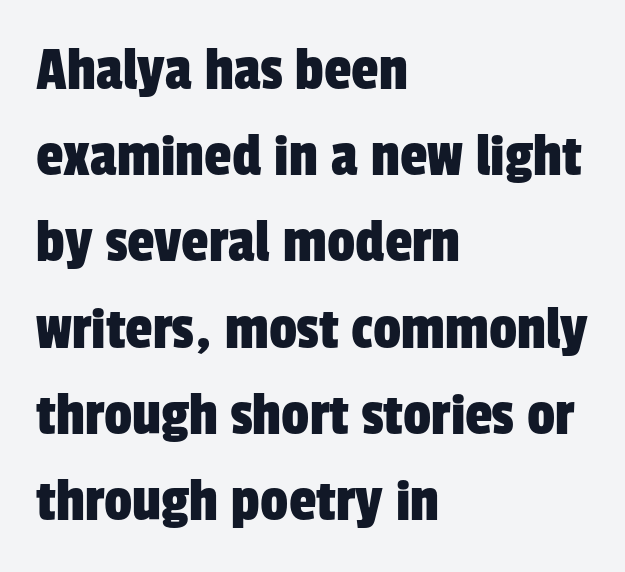
Quick note: interline space is typical. Rule under the text: the space is simply empty. The paragraph shown leans on its left margin. To sum up the face: it is a sans, with no serifs. The letterforms sit shoulder to shoulder at normal distance.
